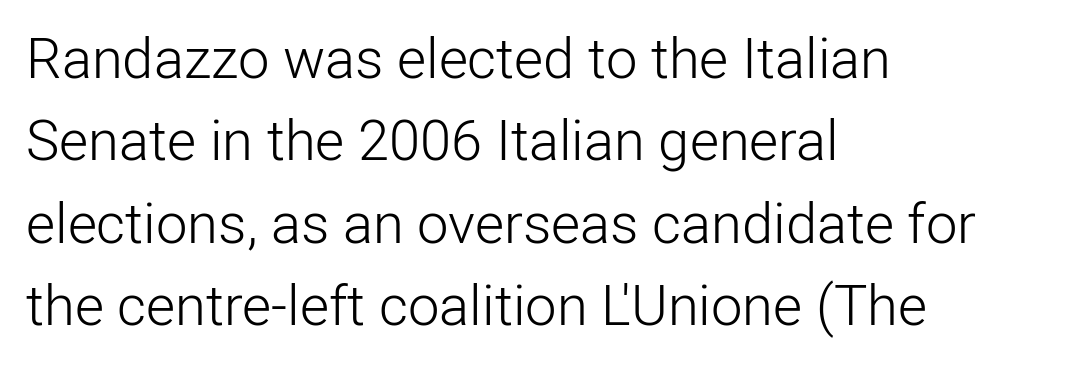
{"serif": "no", "italic": "no", "bold": "no", "weight": "light", "width": "normal", "stroke_contrast": "low", "x_height": "medium", "monospaced": "no", "underline": "no", "align": "left", "line_spacing": "normal", "line_spacing_ratio": 1.47, "letter_spacing": "normal", "letter_spacing_em": 0.0, "glyph_px": 56}
